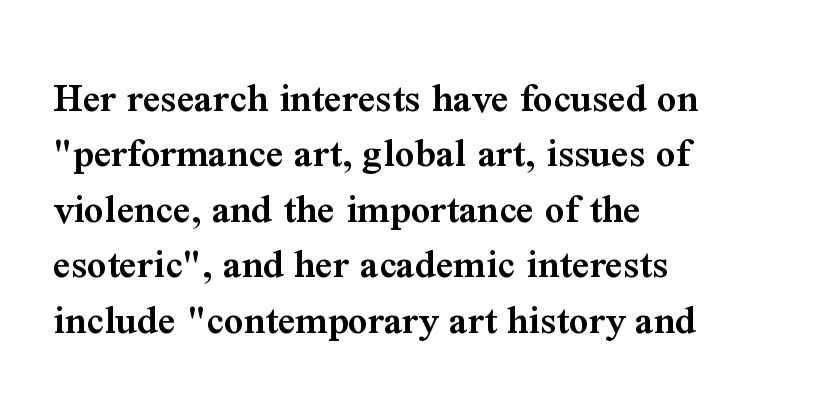
The font family rendered here belongs to the serif group. These lines carry some extra weight — a demibold, not a full bold. The compositor pushed each line to the left boundary. Anything drawn beneath the words? Only blank space. Every character sits straight up, as roman type does.
